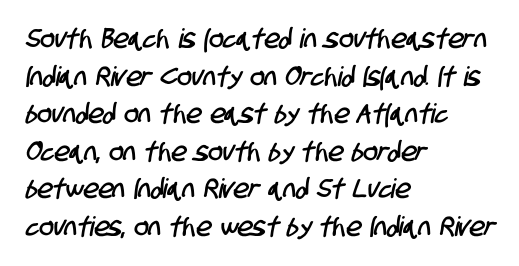
{"underline": "no", "align": "left", "line_spacing": "normal", "line_spacing_ratio": 1.39, "letter_spacing": "normal", "letter_spacing_em": 0.0, "glyph_px": 27}
